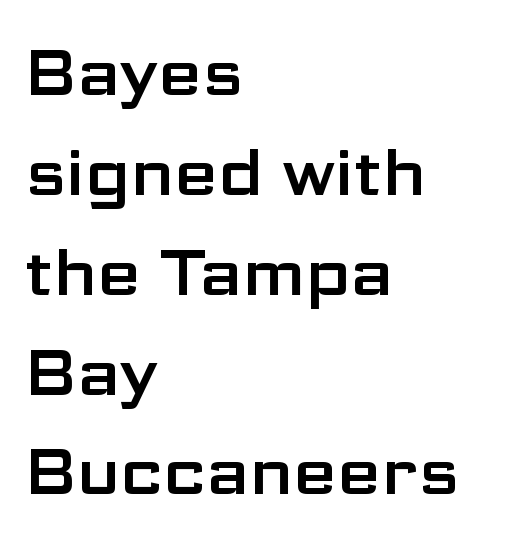
Posture: upright roman. The lines sit at an ordinary, default distance from one another. Lines of text with bare space underneath. Note the varied advance widths — an 'i' is clearly narrower than an 'm'. This rendering employs a face without finishing strokes, i.e., a sans-serif. The compositor pushed each line to the left boundary.
